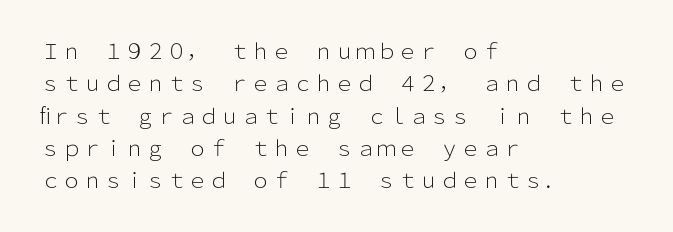
{"italic": "no", "bold": "no", "underline": "no", "align": "left", "line_spacing": "normal", "line_spacing_ratio": 1.54, "letter_spacing": "normal", "letter_spacing_em": 0.0, "glyph_px": 21}
